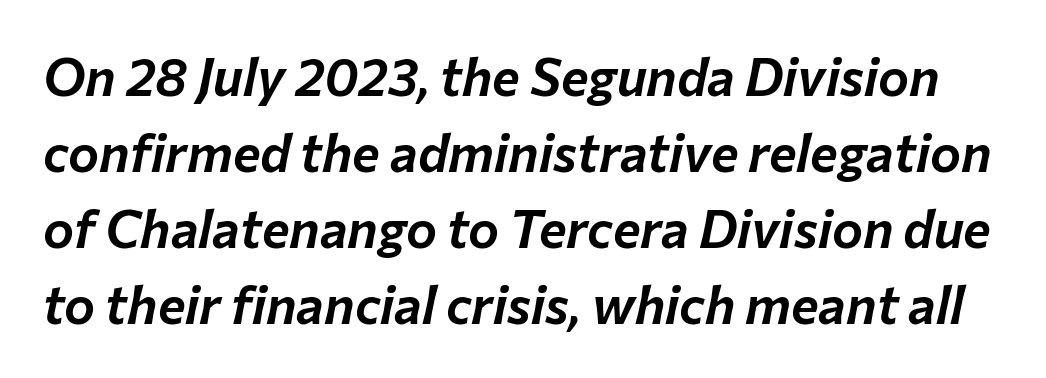
The image shows 52 px text type, italic (leaning right); set normal line spacing (1.46x), normal letter spacing, not underlined; low stroke contrast and a medium x-height.
